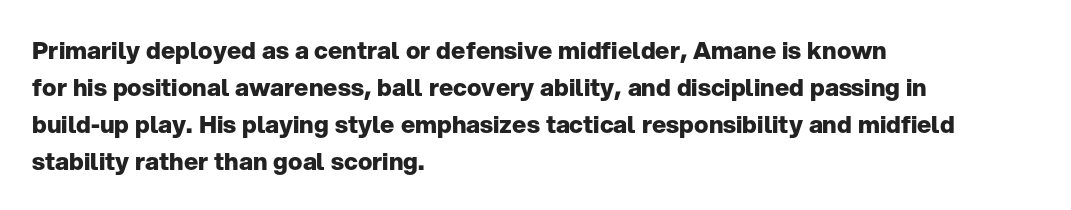
The image shows 24 px bold type, upright; set left-aligned, normal line spacing (1.54x), normal letter spacing, not underlined.
